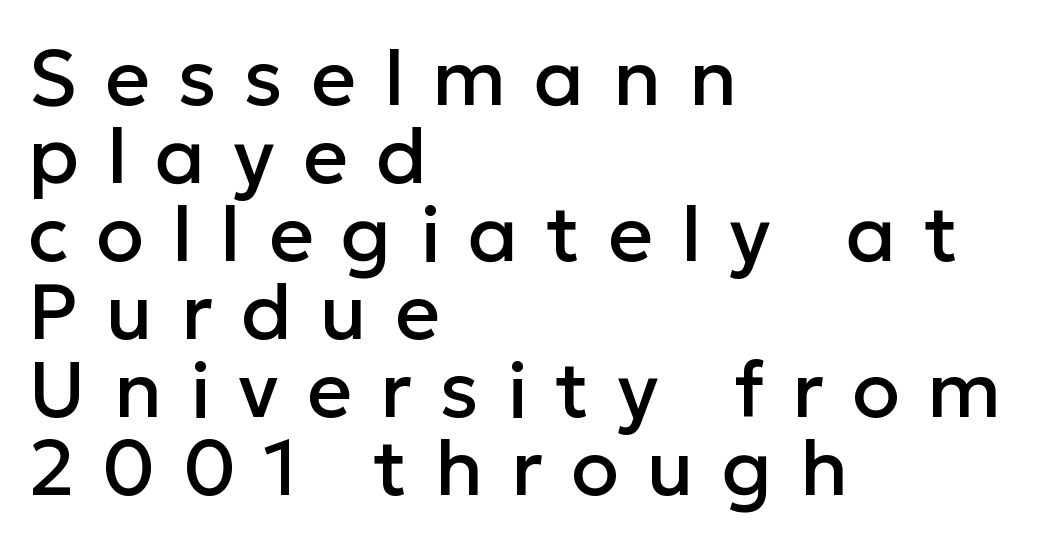
Q: Is the text italic (slanted)? A: No, it is upright.
Q: Is the typeface a serif or a sans-serif typeface? A: Sans-serif.
Q: Is the text underlined? A: No.
Q: How is the paragraph aligned? A: Left-aligned.
Q: Is the spacing between letters normal or unusually wide? A: Unusually wide.
Q: Is the spacing between lines tight, normal or loose? A: Tight.
Q: Width (condensed, normal, or wide)? A: Normal.
Q: Stroke contrast? A: Low.
Q: x-height? A: Medium.
Q: Monospaced? A: No.
